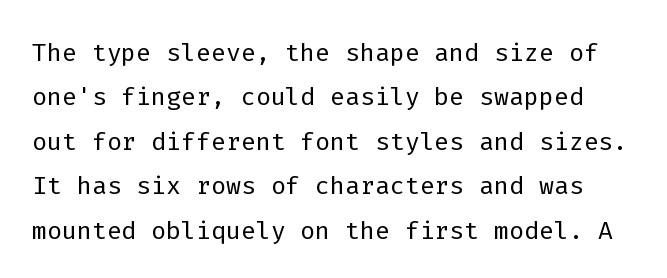
The image shows 35 px light sans-serif type, upright, monospaced; set normal line spacing (1.27x), normal letter spacing, not underlined; low stroke contrast and a medium x-height.
